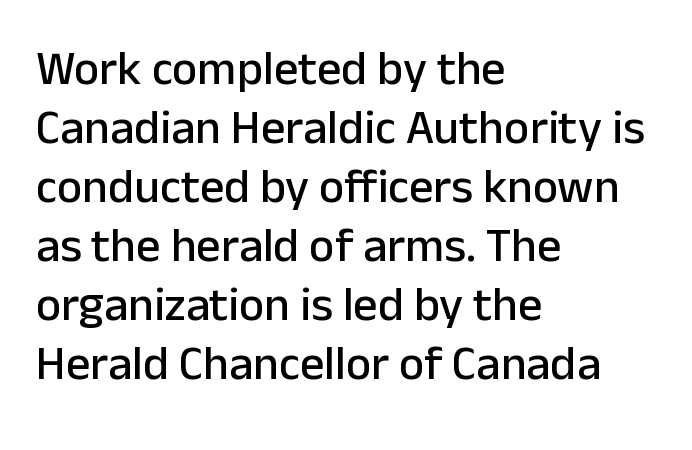
{"serif": "no", "italic": "no", "width": "normal", "stroke_contrast": "low", "x_height": "medium", "monospaced": "no", "underline": "no", "align": "left", "line_spacing_ratio": 1.23, "letter_spacing": "normal", "letter_spacing_em": 0.0, "glyph_px": 48}
